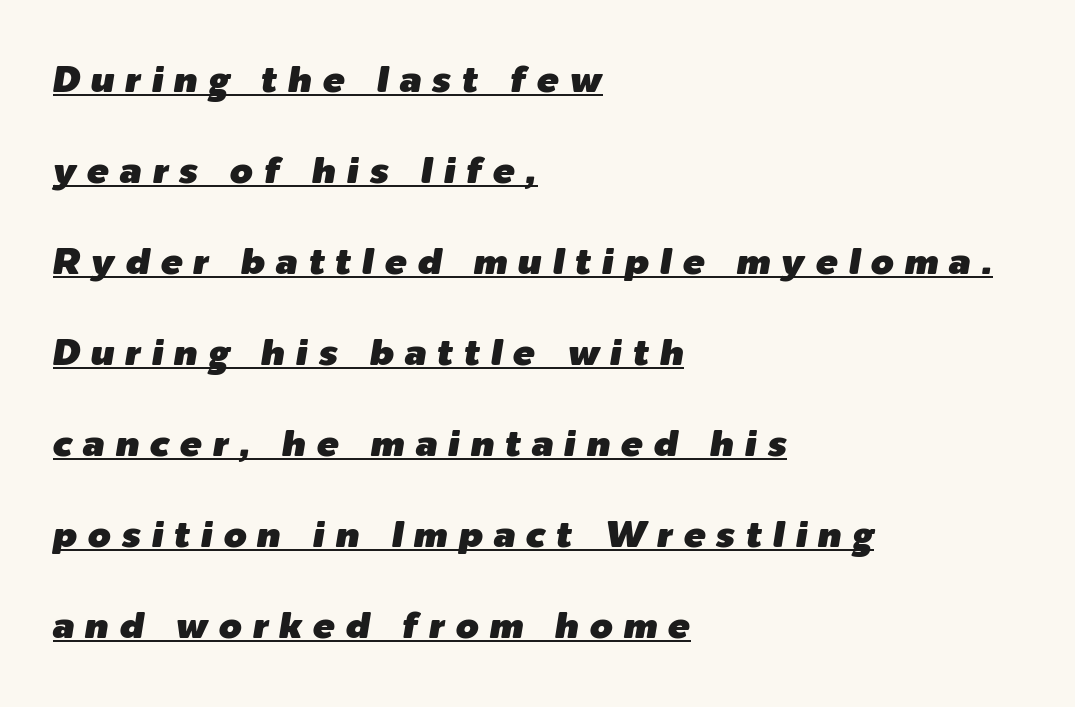
Glyph-to-glyph distance is far greater than everyday printed text. Leftover space on each line is placed entirely after the last word. The face used here is proportionally spaced, like ordinary book or web type. Tall strokes in this sample are angled rather than plumb. A great deal of white space separates one row of letters from the next.
